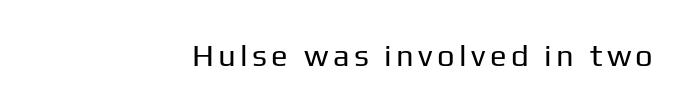
Q: Is the text bold? A: No.
Q: Is the text italic (slanted)? A: No, it is upright.
Q: Is the typeface a serif or a sans-serif typeface? A: Sans-serif.
Q: Is the text underlined? A: No.
Q: How is the paragraph aligned? A: Right-aligned.
Q: Width (condensed, normal, or wide)? A: Normal.
Q: Stroke contrast? A: Low.
Q: x-height? A: Medium.
Q: Monospaced? A: No.
